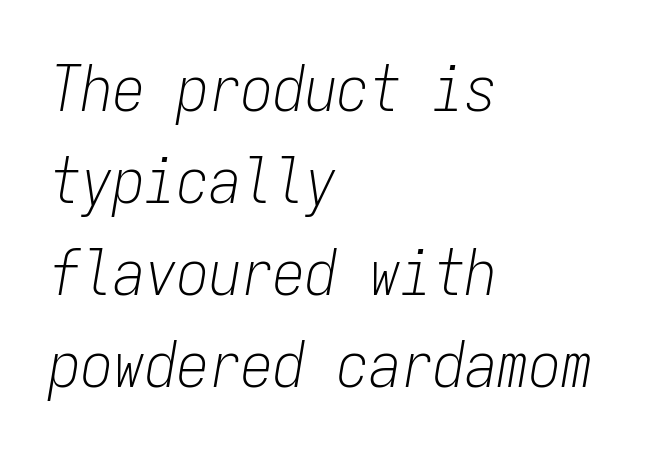
{"italic": "yes", "lean": "right", "slant_degrees": 9, "bold": "no", "weight": "light", "width": "condensed", "stroke_contrast": "low", "x_height": "medium", "monospaced": "yes", "underline": "no", "align": "left", "line_spacing": "normal", "line_spacing_ratio": 1.44, "letter_spacing": "normal", "letter_spacing_em": 0.0, "glyph_px": 64}
